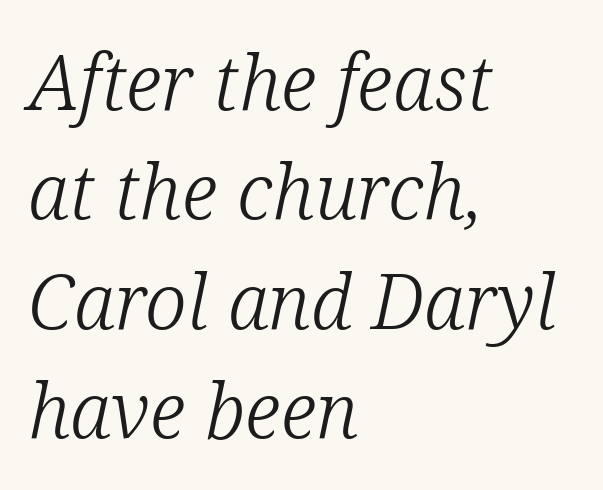
The image shows 76 px light serif type, italic (leaning right); set left-aligned, normal line spacing (1.44x), normal letter spacing, not underlined; low stroke contrast and a medium x-height.
